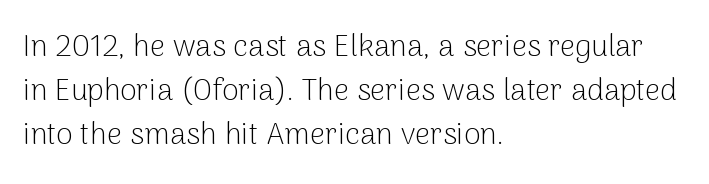
{"serif": "no", "italic": "no", "bold": "no", "weight": "light", "width": "normal", "stroke_contrast": "low", "x_height": "medium", "monospaced": "no", "underline": "no", "align": "left", "line_spacing": "normal", "line_spacing_ratio": 1.46, "letter_spacing": "normal", "letter_spacing_em": 0.0, "glyph_px": 30}
